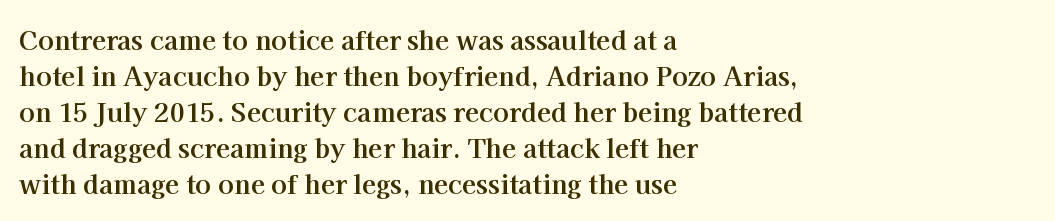
The image shows 26 px bold type, upright; set left-aligned, normal line spacing (1.38x), normal letter spacing, not underlined.
